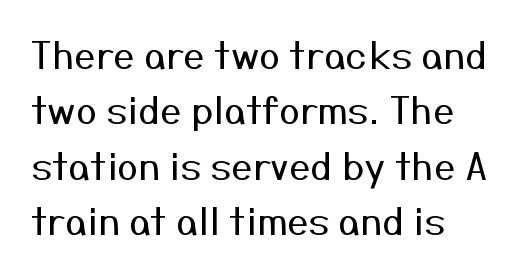
{"serif": "no", "italic": "no", "bold": "no", "weight": "regular", "width": "normal", "stroke_contrast": "medium", "x_height": "medium", "monospaced": "no", "underline": "no", "line_spacing": "normal", "line_spacing_ratio": 1.46, "letter_spacing": "normal", "letter_spacing_em": 0.0, "glyph_px": 38}
